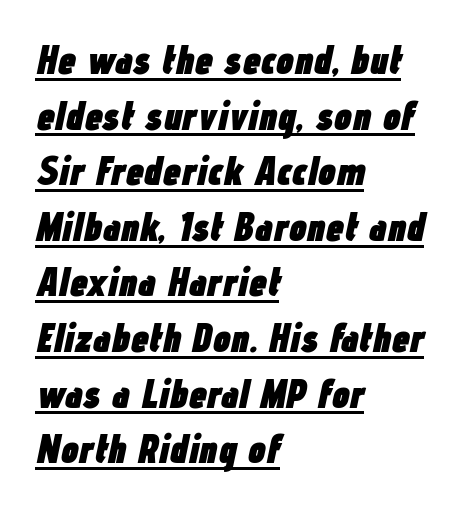
Q: Is the text bold? A: Yes.
Q: Is the text italic (slanted)? A: Yes, it leans right by about 12 degrees.
Q: Is the text underlined? A: Yes.
Q: How is the paragraph aligned? A: Left-aligned.
Q: Is the spacing between letters normal or unusually wide? A: Normal.
Q: Is the spacing between lines tight, normal or loose? A: Normal.
Q: Width (condensed, normal, or wide)? A: Condensed.
Q: Stroke contrast? A: Low.
Q: x-height? A: Medium.
Q: Monospaced? A: No.
